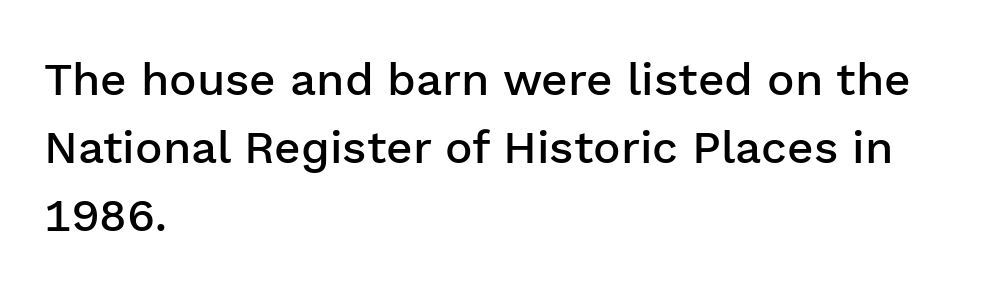
Q: Is the text bold? A: Semi-bold.
Q: Is the text italic (slanted)? A: No, it is upright.
Q: Is the typeface a serif or a sans-serif typeface? A: Sans-serif.
Q: Is the text underlined? A: No.
Q: How is the paragraph aligned? A: Left-aligned.
Q: Is the spacing between letters normal or unusually wide? A: Normal.
Q: Is the spacing between lines tight, normal or loose? A: Normal.
Q: Width (condensed, normal, or wide)? A: Normal.
Q: Stroke contrast? A: Low.
Q: x-height? A: Medium.
Q: Monospaced? A: No.
